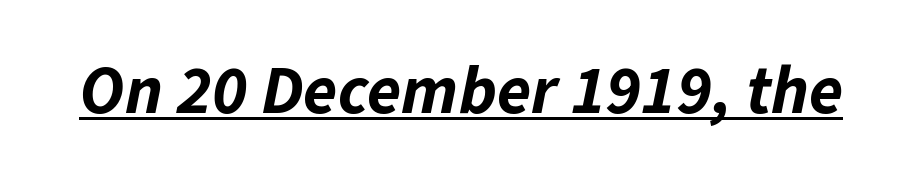
{"italic": "yes", "lean": "right", "slant_degrees": 11, "bold": "yes", "weight": "bold", "width": "normal", "stroke_contrast": "low", "x_height": "medium", "monospaced": "no", "underline": "yes", "letter_spacing": "normal", "letter_spacing_em": 0.0, "glyph_px": 69}
